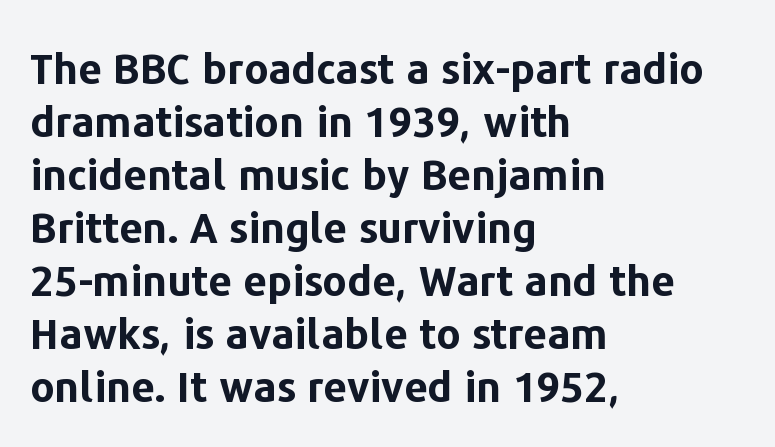
{"serif": "no", "italic": "no", "bold": "yes", "weight": "bold", "width": "normal", "stroke_contrast": "low", "x_height": "medium", "monospaced": "no", "underline": "no", "align": "left", "line_spacing": "normal", "line_spacing_ratio": 1.26, "letter_spacing": "normal", "letter_spacing_em": 0.0, "glyph_px": 42}
